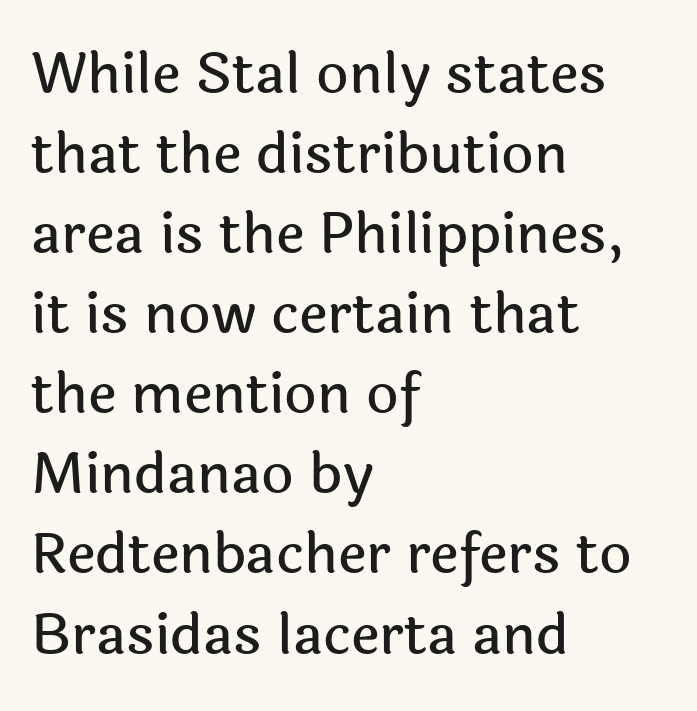
{"serif": "no", "italic": "no", "width": "normal", "x_height": "medium", "monospaced": "no", "underline": "no", "align": "left", "line_spacing": "normal", "line_spacing_ratio": 1.43, "letter_spacing": "normal", "letter_spacing_em": 0.0, "glyph_px": 56}
